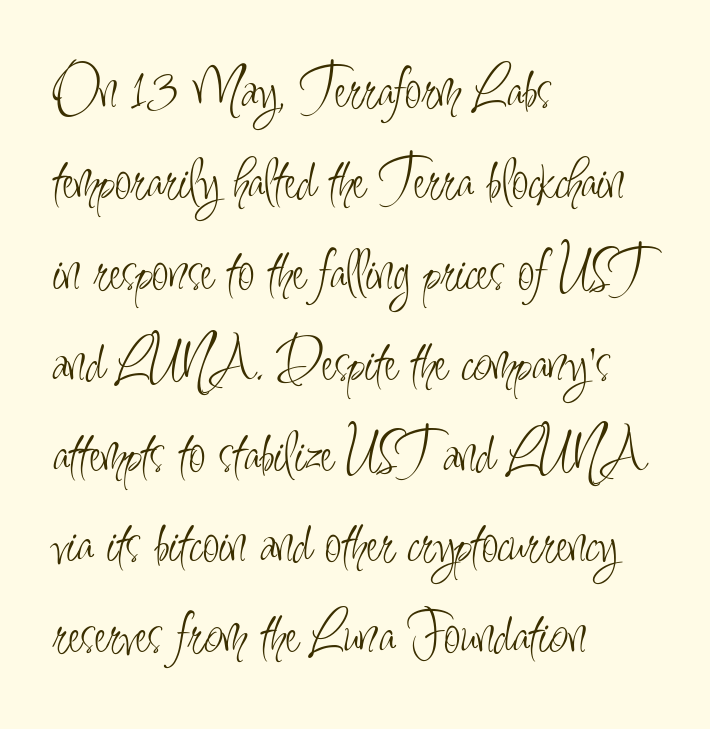
The image shows 61 px light, condensed sans-serif type; set left-aligned, normal line spacing (1.49x), normal letter spacing, not underlined; low stroke contrast and a small x-height.
